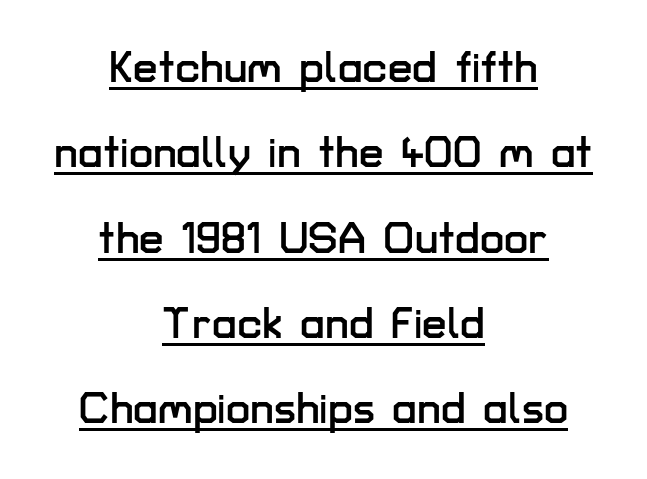
{"serif": "no", "italic": "no", "width": "normal", "stroke_contrast": "low", "x_height": "medium", "monospaced": "no", "underline": "yes", "align": "center", "line_spacing": "loose", "line_spacing_ratio": 1.94, "letter_spacing": "normal", "letter_spacing_em": 0.0, "glyph_px": 44}
